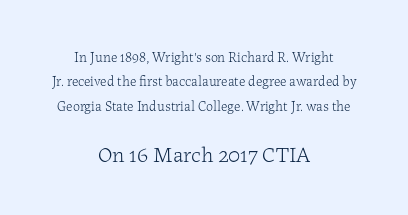
Does extra space separate the letters? No, they use regular spacing. Line starts and ends both wander, symmetrically. Type without underlining. Weight: in the light-to-regular range.
